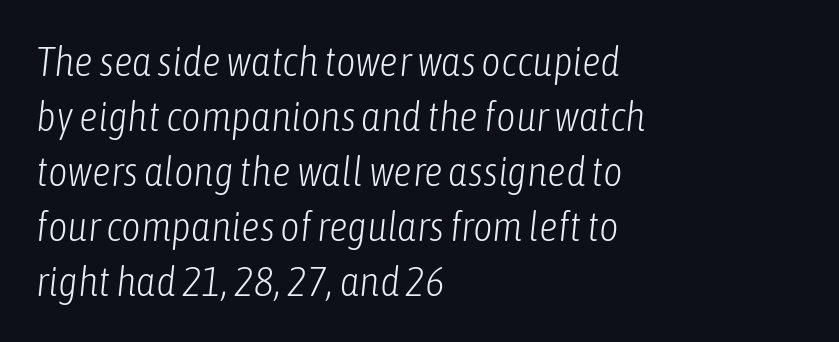
The image shows 42 px light, condensed type, italic (leaning right); set left-aligned, normal line spacing (1.31x), normal letter spacing, not underlined; low stroke contrast and a medium x-height.
